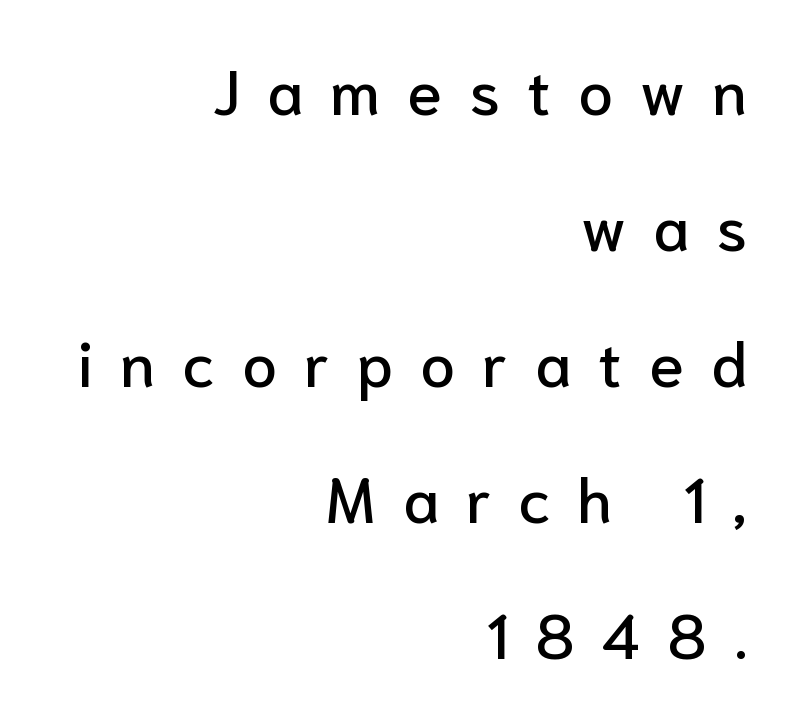
A bare baseline throughout the passage. Summary of vertical rhythm: relaxed, with wide interline spacing. The type family on display is of the sans-serif kind. Quick note: not italic, upright. Horizontal alignment here is rightward, an uncommon choice for prose.
